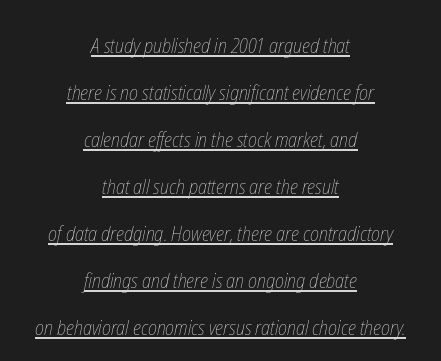
The image shows 20 px text type; set centered, loose line spacing (2.35x), normal letter spacing, underlined.
